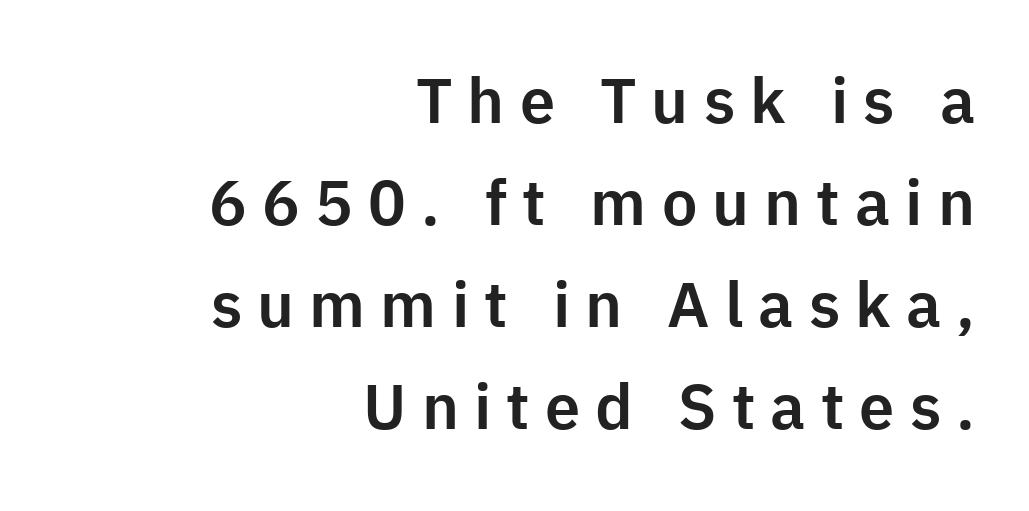
Plain, unruled lines of type. Students, note that the glyphs here are deliberately spaced far apart. In terms of leading, this rendering sits right in the middle. Note: no serifs on the glyphs.
